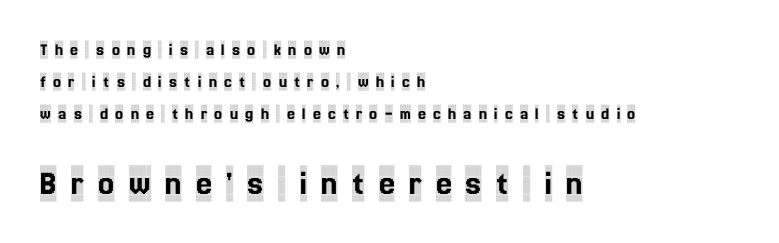
The image shows 36 px condensed serif type, upright; set left-aligned, line spacing 1.79x, unusually wide letter spacing (+0.39 em), not underlined; the second (bottom) block is 2.0x larger; a large x-height.
